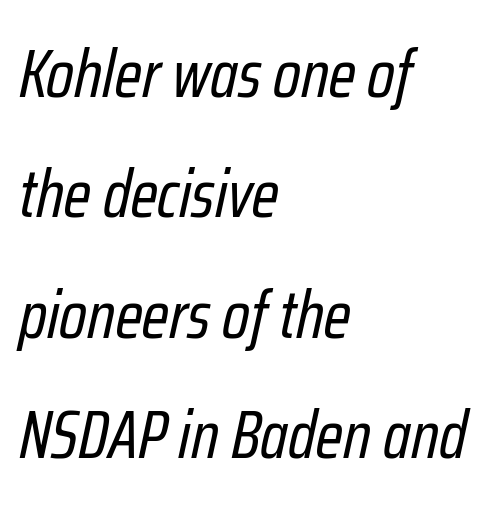
The image shows 68 px regular-weight, condensed type, italic (leaning right); set left-aligned, line spacing 1.77x, normal letter spacing, not underlined; low stroke contrast and a medium x-height.
